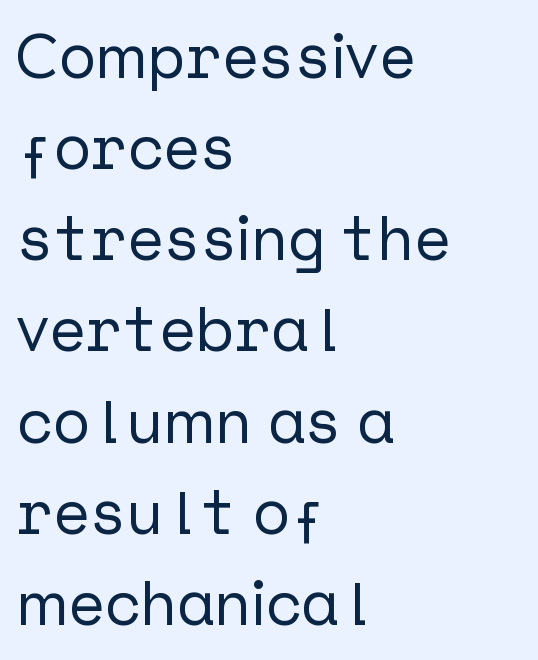
Short and long lines alike share a common starting point at left. Nothing sits at the stroke ends, so this counts as sans-serif. The type sits square on the baseline with zero lean. The letters sit at their default tracking, neither squeezed nor spread. How would I describe the line gaps? Plain and ordinary. Underlining? Definitely not there.
